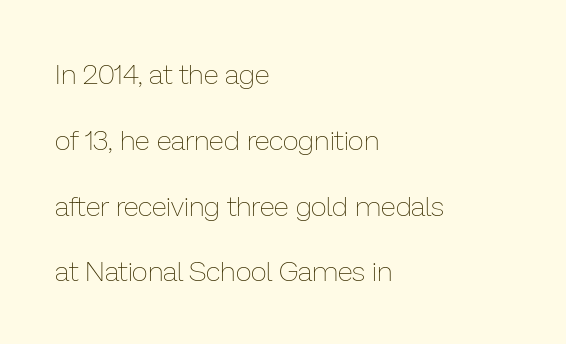
{"italic": "no", "bold": "no", "weight": "thin", "width": "normal", "stroke_contrast": "low", "x_height": "medium", "monospaced": "no", "underline": "no", "align": "left", "line_spacing": "loose", "line_spacing_ratio": 2.35, "letter_spacing": "normal", "letter_spacing_em": 0.0, "glyph_px": 28}
